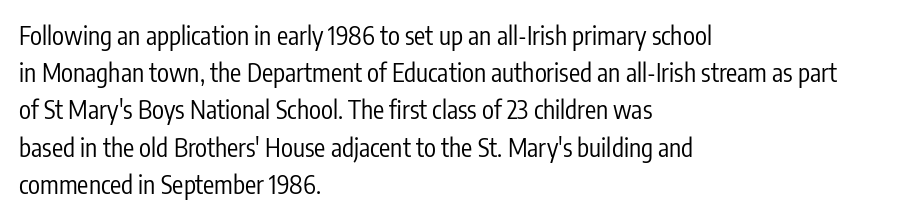
Q: Is the text bold? A: No.
Q: Is the text italic (slanted)? A: No, it is upright.
Q: Is the text underlined? A: No.
Q: How is the paragraph aligned? A: Left-aligned.
Q: Is the spacing between letters normal or unusually wide? A: Normal.
Q: Is the spacing between lines tight, normal or loose? A: Normal.
